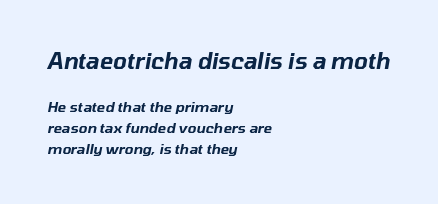
The image shows 22 px text type, italic (leaning right); set left-aligned, normal line spacing (1.5x), normal letter spacing, not underlined; the first (top) block is 1.57x larger.
